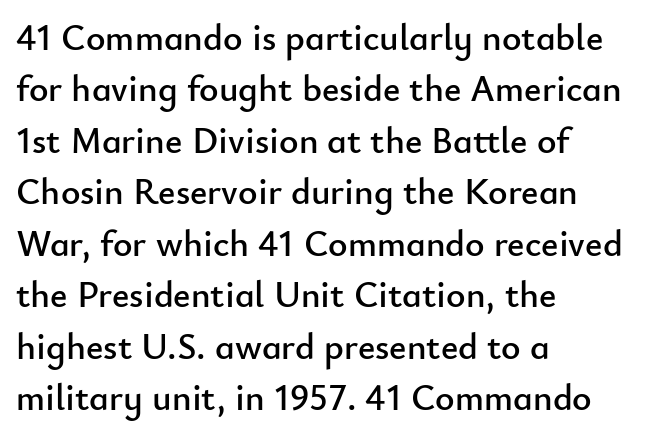
The image shows 37 px sans-serif type, upright; set left-aligned, normal line spacing (1.39x), normal letter spacing, not underlined; low stroke contrast and a small x-height.
